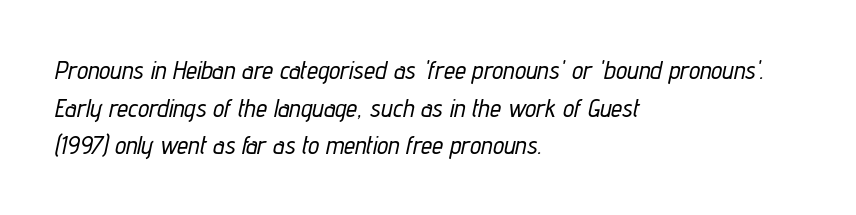
{"italic": "yes", "lean": "right", "slant_degrees": 12, "underline": "no", "align": "left", "line_spacing": "normal", "line_spacing_ratio": 1.51, "letter_spacing": "normal", "letter_spacing_em": 0.0, "glyph_px": 25}
